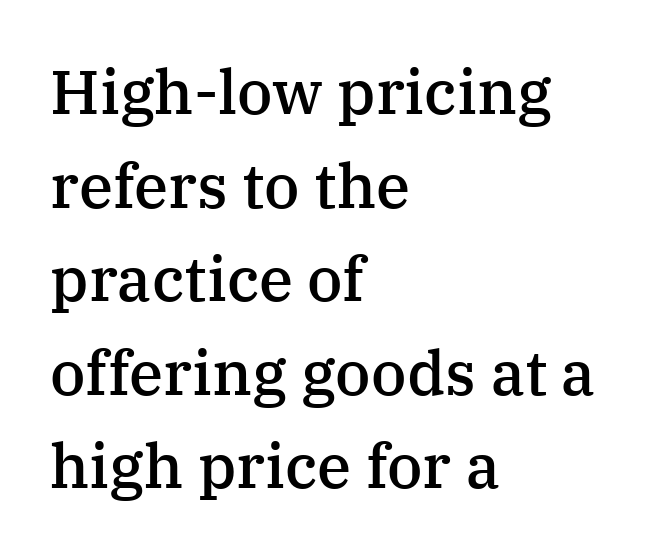
The rendering uses natural spacing where letterforms have individual widths. The font family rendered here belongs to the serif group. Semibold letterforms, between regular and bold. This rendering leaves character spacing at its baseline value. Regular leading. You can tell it's not italic because the verticals are truly vertical.
